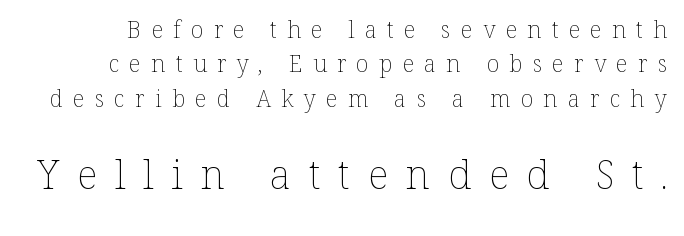
The image shows 40 px thin type, upright; set normal line spacing (1.5x), unusually wide letter spacing (+0.45 em), not underlined; the second (bottom) block is 1.74x larger; low stroke contrast and a medium x-height.
